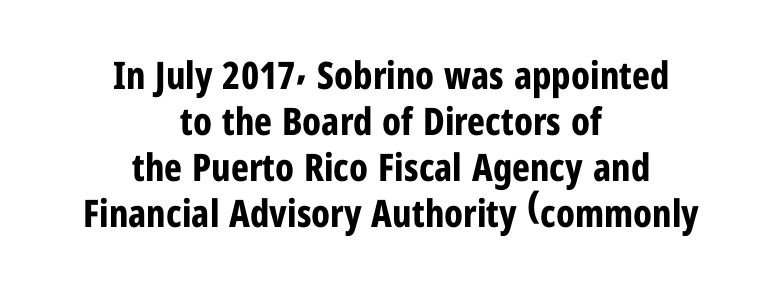
Q: Is the text bold? A: Yes.
Q: Is the text italic (slanted)? A: No, it is upright.
Q: Is the typeface a serif or a sans-serif typeface? A: Sans-serif.
Q: Is the text underlined? A: No.
Q: How is the paragraph aligned? A: Centered.
Q: Is the spacing between letters normal or unusually wide? A: Normal.
Q: Width (condensed, normal, or wide)? A: Condensed.
Q: Stroke contrast? A: Low.
Q: x-height? A: Medium.
Q: Monospaced? A: No.
